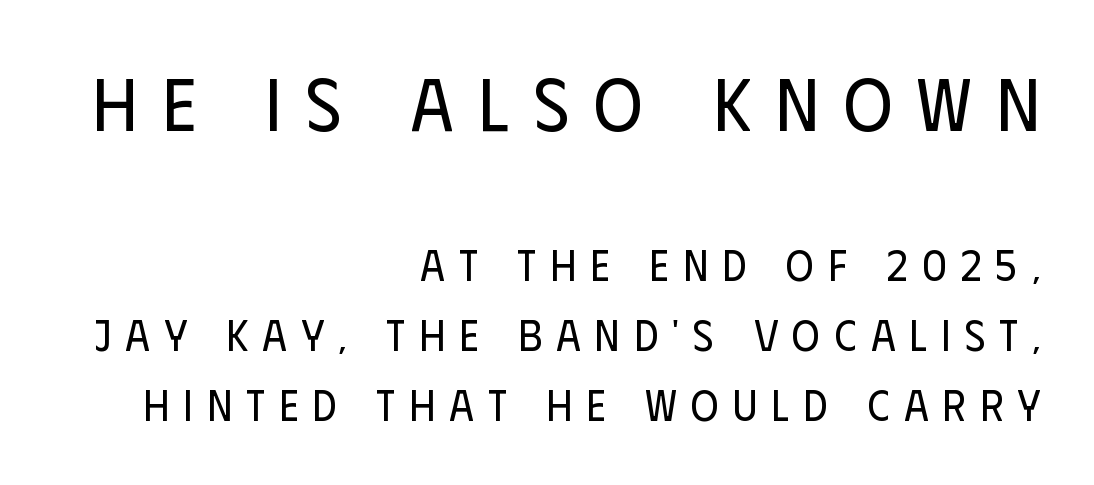
The lines sit at an ordinary, default distance from one another. In terms of posture, this sample is upright. This rendering features lettering with no underline. Spacing verdict: proportional, widths tailored to each character.
